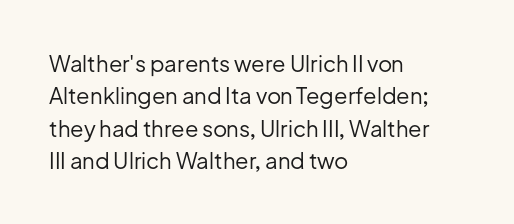
Q: Is the text bold? A: No.
Q: Is the text italic (slanted)? A: No, it is upright.
Q: Is the text underlined? A: No.
Q: How is the paragraph aligned? A: Left-aligned.
Q: Is the spacing between letters normal or unusually wide? A: Normal.
Q: Is the spacing between lines tight, normal or loose? A: Normal.
